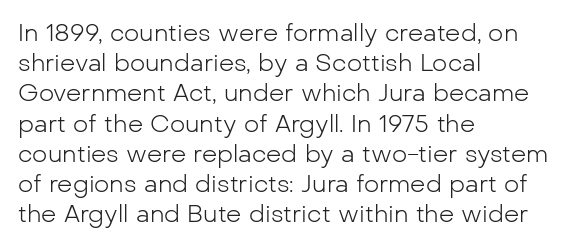
Q: Is the text bold? A: No.
Q: Is the text italic (slanted)? A: No, it is upright.
Q: Is the text underlined? A: No.
Q: How is the paragraph aligned? A: Left-aligned.
Q: Is the spacing between letters normal or unusually wide? A: Normal.
Q: Is the spacing between lines tight, normal or loose? A: Normal.
